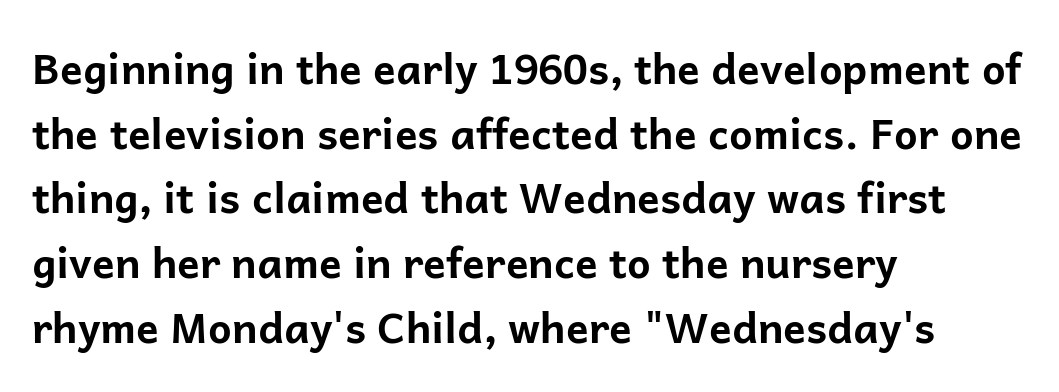
The image shows 42 px bold sans-serif type, upright; set left-aligned, normal line spacing (1.54x), normal letter spacing, not underlined; low stroke contrast and a medium x-height.
